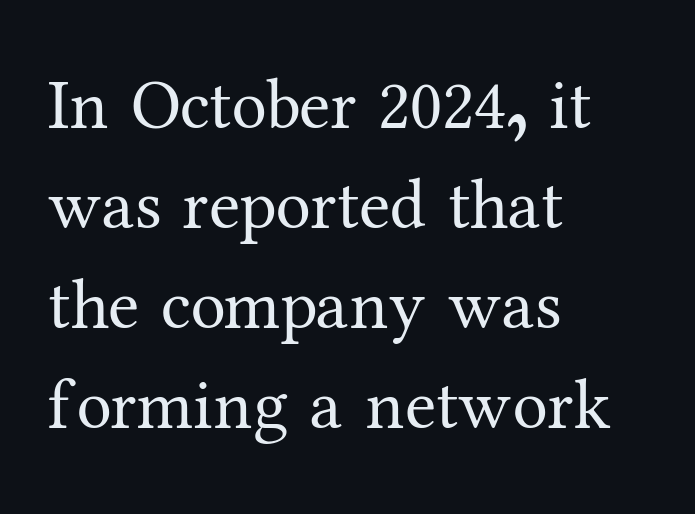
Q: Is the text bold? A: No.
Q: Is the text italic (slanted)? A: No, it is upright.
Q: Is the typeface a serif or a sans-serif typeface? A: Serif.
Q: Is the text underlined? A: No.
Q: How is the paragraph aligned? A: Left-aligned.
Q: Is the spacing between letters normal or unusually wide? A: Normal.
Q: Is the spacing between lines tight, normal or loose? A: Normal.
Q: Width (condensed, normal, or wide)? A: Normal.
Q: Stroke contrast? A: Medium.
Q: x-height? A: Medium.
Q: Monospaced? A: No.
